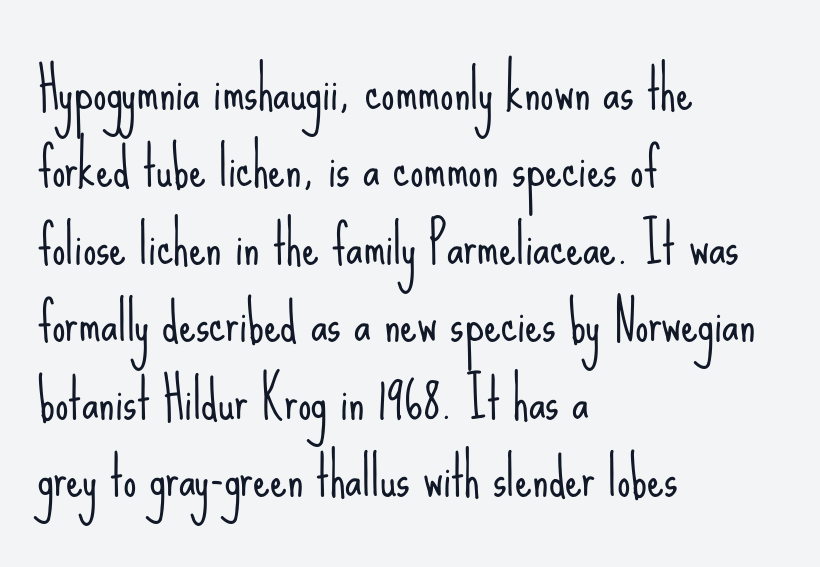
The image shows 53 px light, condensed sans-serif type, upright; set left-aligned, normal line spacing (1.46x), normal letter spacing, not underlined; low stroke contrast and a small x-height.
